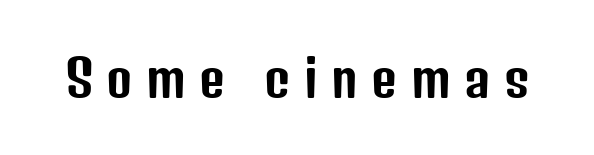
The image shows 50 px condensed sans-serif type, upright; set unusually wide letter spacing (+0.27 em), not underlined; low stroke contrast and a medium x-height.
